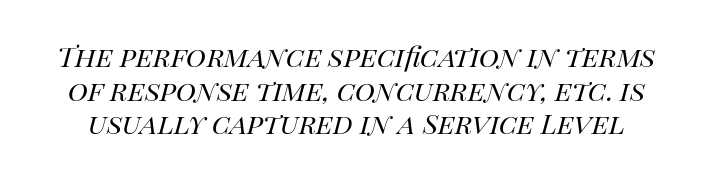
The image shows 34 px regular-weight type, italic (leaning right); set tight line spacing (0.99x), normal letter spacing, not underlined; high stroke contrast and a large x-height.
